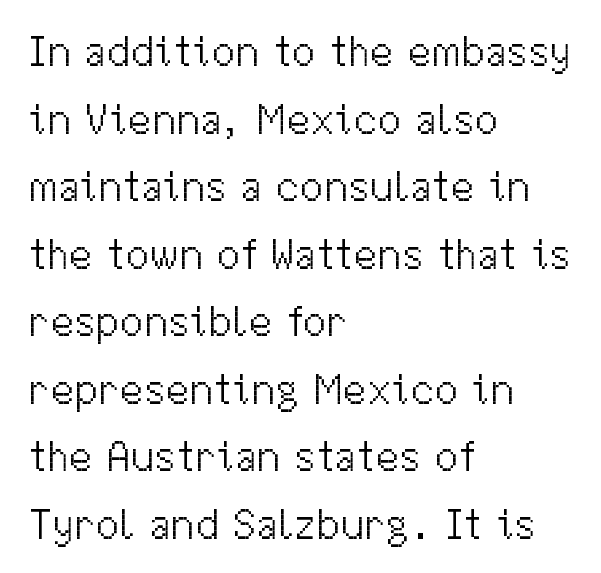
Normally led — the rows are evenly, conventionally spaced. Weight: not bold — regular or lighter. A roman cut, with each character standing at attention. The glyphs are unaccompanied by any horizontal stroke below them.
